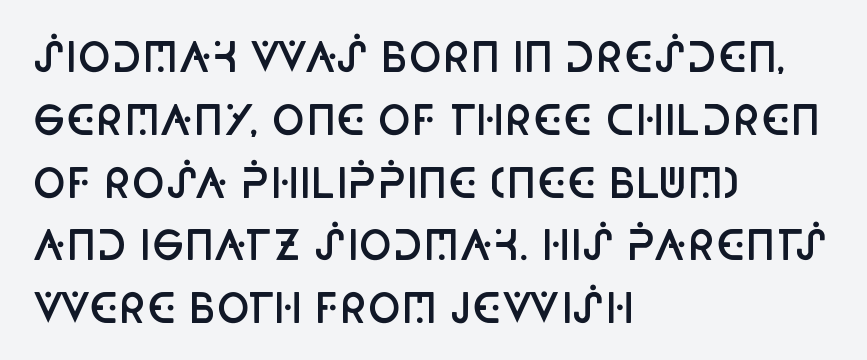
{"serif": "no", "italic": "no", "bold": "semi", "weight": "semibold", "width": "condensed", "stroke_contrast": "low", "x_height": "large", "monospaced": "no", "underline": "no", "align": "left", "line_spacing": "normal", "line_spacing_ratio": 1.57, "letter_spacing": "normal", "letter_spacing_em": 0.0, "glyph_px": 40}
